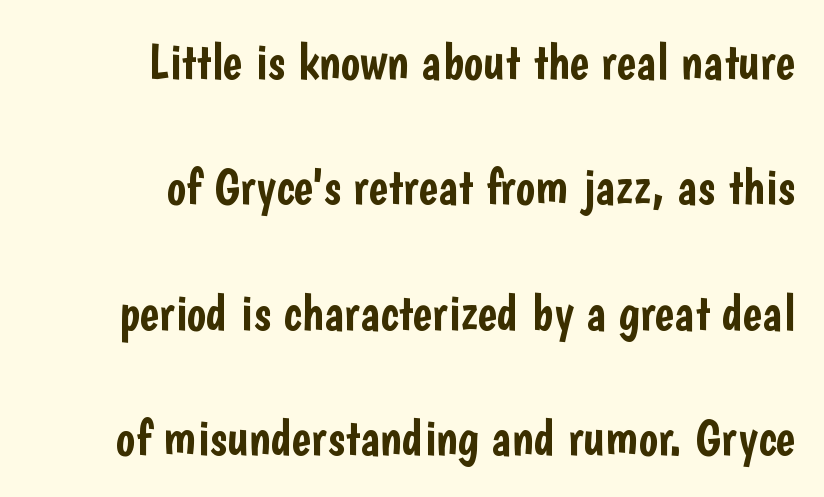
{"serif": "no", "italic": "no", "width": "condensed", "stroke_contrast": "low", "x_height": "medium", "monospaced": "no", "underline": "no", "align": "right", "line_spacing": "loose", "line_spacing_ratio": 2.41, "letter_spacing": "normal", "letter_spacing_em": 0.0, "glyph_px": 52}
